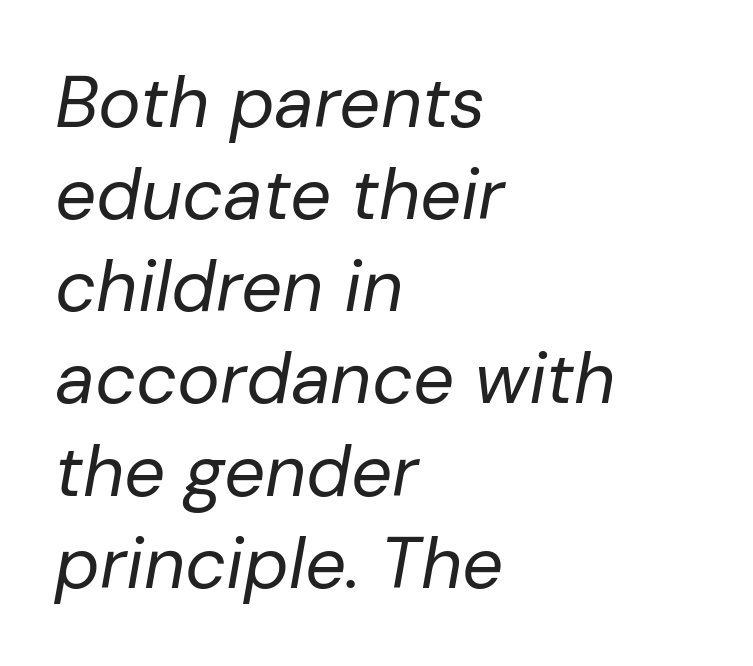
The image shows 72 px regular-weight type, italic (leaning right); set left-aligned, normal line spacing (1.28x), normal letter spacing, not underlined; low stroke contrast and a medium x-height.
